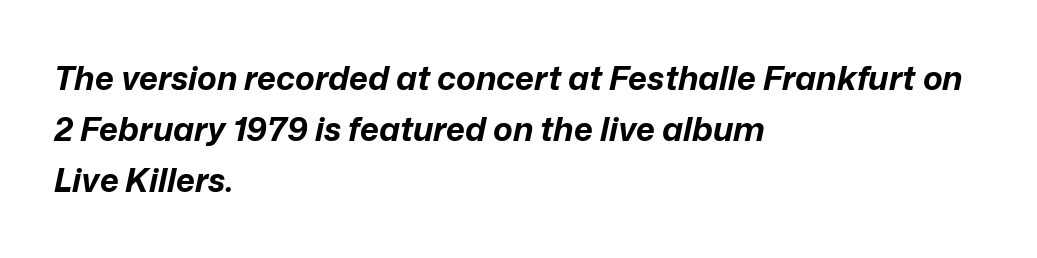
The image shows 33 px bold type, italic (leaning right); set left-aligned, normal line spacing (1.55x), normal letter spacing, not underlined; low stroke contrast and a medium x-height.
